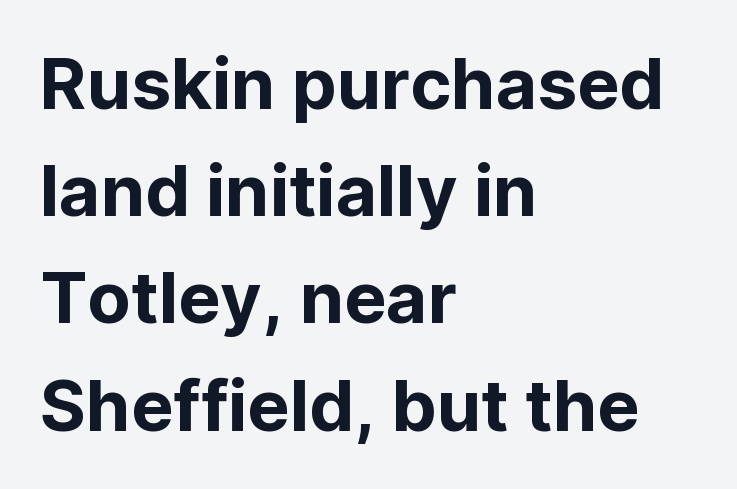
The image shows 71 px sans-serif type, upright; set left-aligned, normal line spacing (1.51x), normal letter spacing, not underlined; low stroke contrast and a medium x-height.
